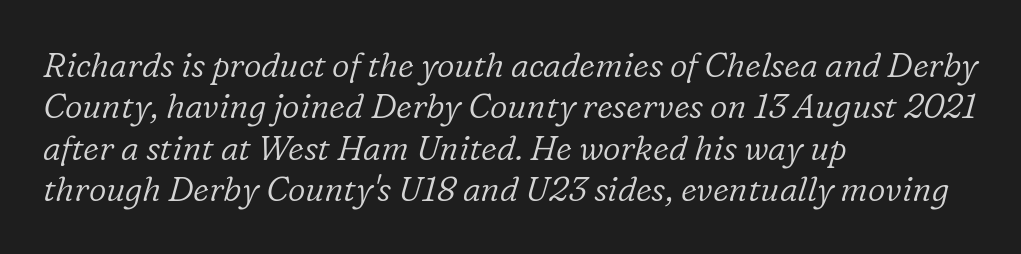
Q: Is the text bold? A: No.
Q: Is the text italic (slanted)? A: Yes, it leans right by about 16 degrees.
Q: Is the typeface a serif or a sans-serif typeface? A: Serif.
Q: Is the text underlined? A: No.
Q: How is the paragraph aligned? A: Left-aligned.
Q: Is the spacing between letters normal or unusually wide? A: Normal.
Q: Width (condensed, normal, or wide)? A: Normal.
Q: Stroke contrast? A: Low.
Q: x-height? A: Medium.
Q: Monospaced? A: No.
